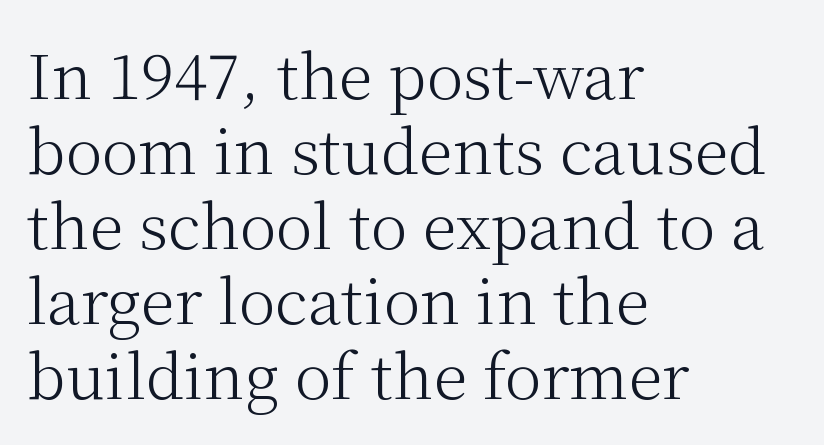
{"serif": "yes", "italic": "no", "bold": "no", "weight": "light", "width": "normal", "stroke_contrast": "medium", "x_height": "medium", "monospaced": "no", "underline": "no", "align": "left", "line_spacing_ratio": 1.21, "letter_spacing": "normal", "letter_spacing_em": 0.0, "glyph_px": 62}
